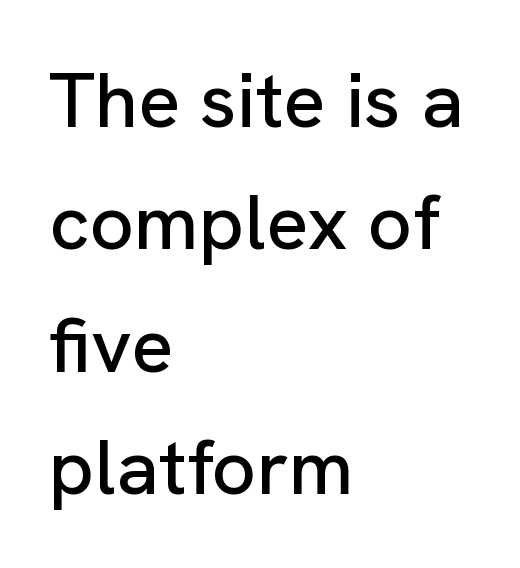
Q: Is the text italic (slanted)? A: No, it is upright.
Q: Is the typeface a serif or a sans-serif typeface? A: Sans-serif.
Q: Is the text underlined? A: No.
Q: How is the paragraph aligned? A: Left-aligned.
Q: Is the spacing between letters normal or unusually wide? A: Normal.
Q: Is the spacing between lines tight, normal or loose? A: Normal.
Q: Width (condensed, normal, or wide)? A: Normal.
Q: Stroke contrast? A: Low.
Q: x-height? A: Medium.
Q: Monospaced? A: No.
